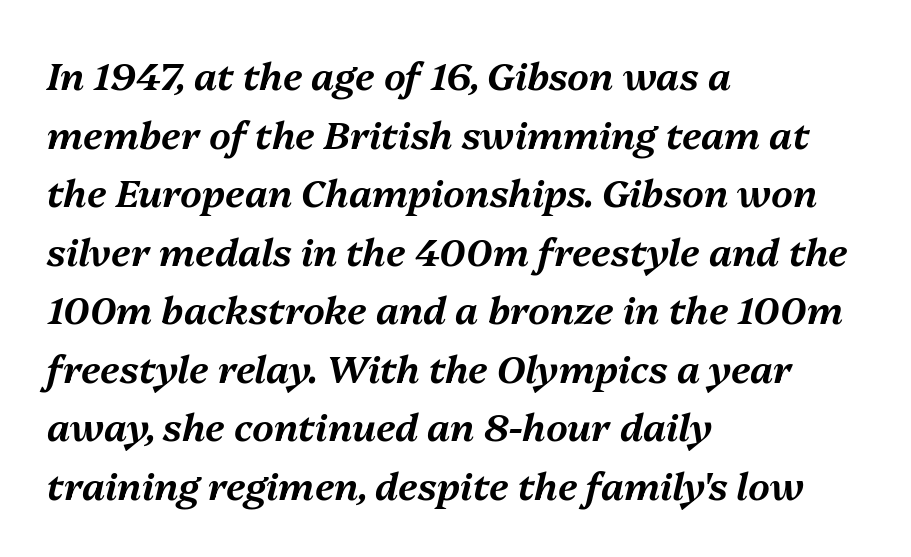
Nobody touched the tracking dial on this one. Has an underline been added? It has not. Notice how the passage keeps a crisp vertical edge on the left only. Horizontal bands of white between lines are of average thickness. Notice how the stems are inclined rather than vertical — that's the hallmark of italics.
